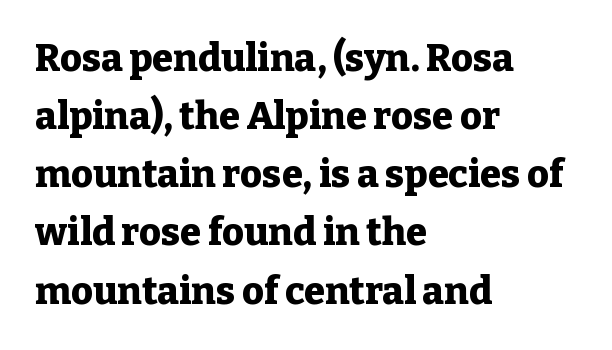
{"serif": "yes", "italic": "no", "bold": "yes", "weight": "heavy", "width": "normal", "stroke_contrast": "low", "x_height": "medium", "monospaced": "no", "underline": "no", "align": "left", "line_spacing": "normal", "line_spacing_ratio": 1.53, "letter_spacing": "normal", "letter_spacing_em": 0.0, "glyph_px": 38}
